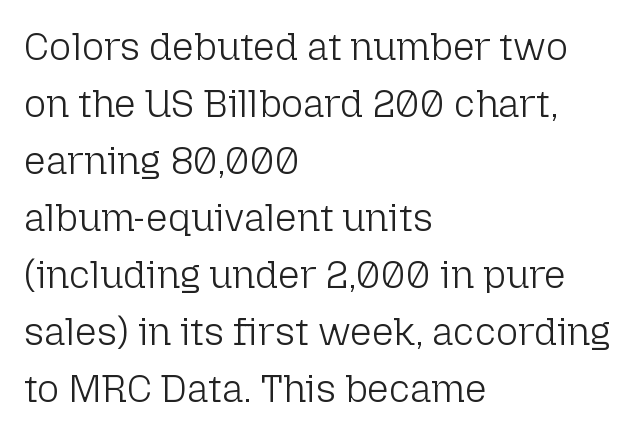
Q: Is the text bold? A: No.
Q: Is the text italic (slanted)? A: No, it is upright.
Q: Is the typeface a serif or a sans-serif typeface? A: Sans-serif.
Q: Is the text underlined? A: No.
Q: How is the paragraph aligned? A: Left-aligned.
Q: Is the spacing between letters normal or unusually wide? A: Normal.
Q: Is the spacing between lines tight, normal or loose? A: Normal.
Q: Width (condensed, normal, or wide)? A: Normal.
Q: Stroke contrast? A: Low.
Q: x-height? A: Medium.
Q: Monospaced? A: No.
